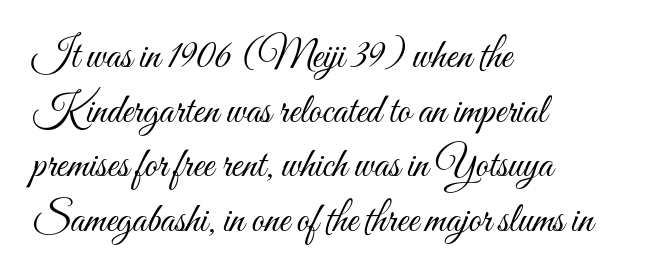
Q: Is the text bold? A: No.
Q: Is the text italic (slanted)? A: Yes.
Q: Is the text underlined? A: No.
Q: How is the paragraph aligned? A: Left-aligned.
Q: Is the spacing between letters normal or unusually wide? A: Normal.
Q: Is the spacing between lines tight, normal or loose? A: Normal.
Q: Width (condensed, normal, or wide)? A: Condensed.
Q: Stroke contrast? A: Medium.
Q: x-height? A: Small.
Q: Monospaced? A: No.
